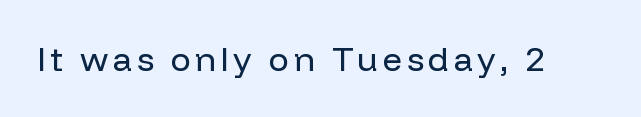
{"serif": "no", "italic": "no", "bold": "no", "weight": "regular", "width": "normal", "stroke_contrast": "low", "x_height": "medium", "monospaced": "no", "underline": "no", "glyph_px": 34}
